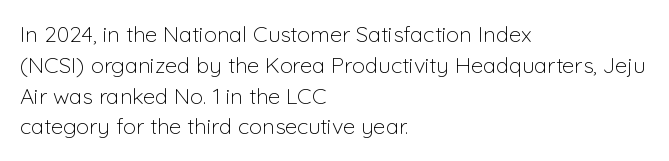
Summary of vertical rhythm: regular, with standard interline spacing. Short note: letters normally spaced. The font's upright variant was chosen for this text. Casual observation: everything's shoved over to the left.
